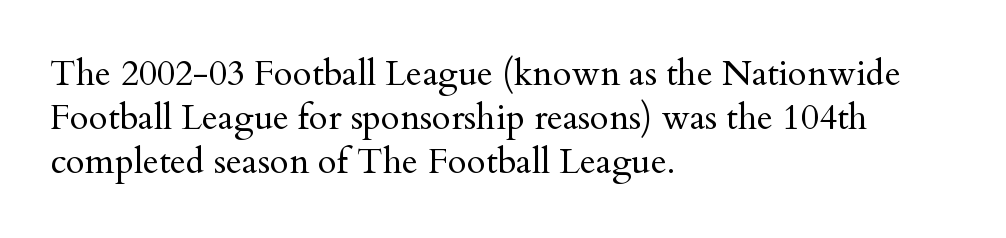
The image shows 35 px regular-weight serif type, upright; set left-aligned, normal line spacing (1.26x), normal letter spacing, not underlined; medium stroke contrast and a small x-height.
